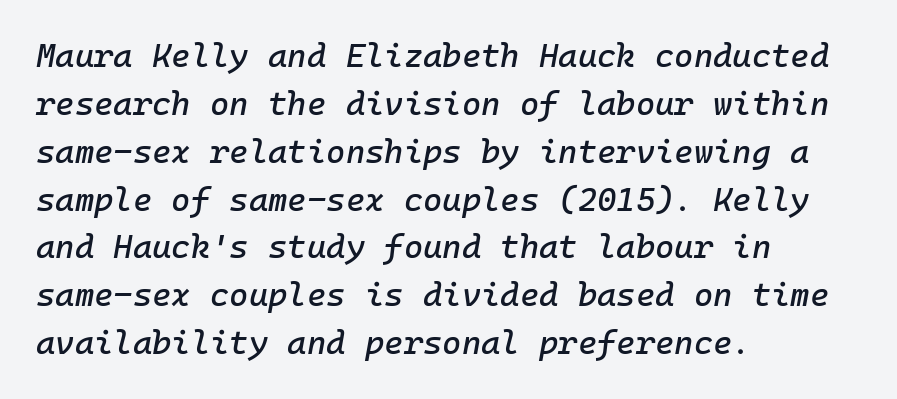
Q: Is the text italic (slanted)? A: Yes, it leans right by about 10 degrees.
Q: Is the text underlined? A: No.
Q: How is the paragraph aligned? A: Left-aligned.
Q: Is the spacing between letters normal or unusually wide? A: Normal.
Q: Is the spacing between lines tight, normal or loose? A: Normal.
Q: Width (condensed, normal, or wide)? A: Normal.
Q: Stroke contrast? A: Low.
Q: x-height? A: Medium.
Q: Monospaced? A: Yes.
